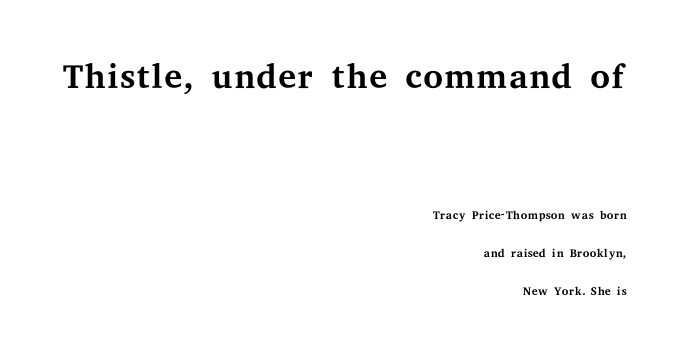
{"serif": "yes", "italic": "no", "bold": "no", "weight": "regular", "width": "wide", "stroke_contrast": "medium", "x_height": "medium", "monospaced": "no", "underline": "no", "align": "right", "line_spacing": "loose", "line_spacing_ratio": 2.24, "letter_spacing": "normal", "letter_spacing_em": 0.0, "larger_block": "first", "size_ratio": 3.0, "glyph_px": 51}
